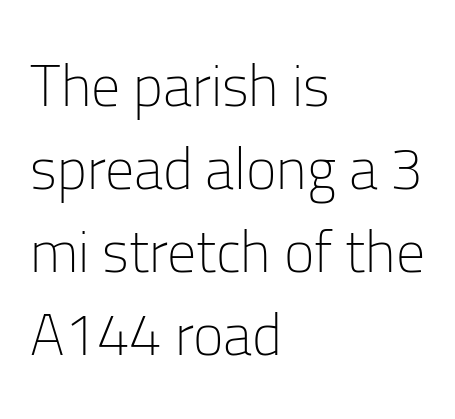
{"serif": "no", "italic": "no", "bold": "no", "weight": "light", "width": "normal", "stroke_contrast": "low", "x_height": "medium", "monospaced": "no", "underline": "no", "align": "left", "line_spacing": "normal", "line_spacing_ratio": 1.43, "letter_spacing": "normal", "letter_spacing_em": 0.0, "glyph_px": 58}
